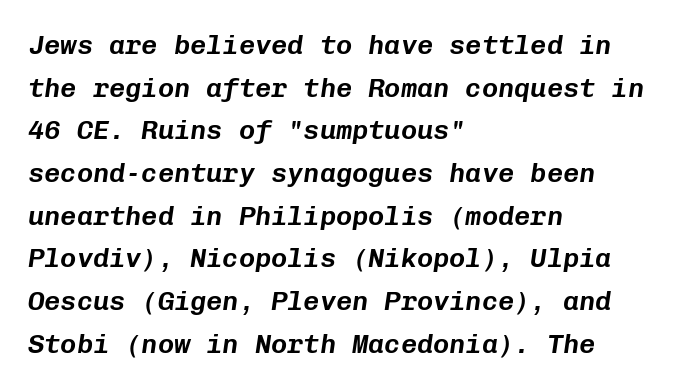
{"italic": "yes", "lean": "right", "slant_degrees": 8, "underline": "no", "align": "left", "line_spacing": "normal", "line_spacing_ratio": 1.58, "letter_spacing": "normal", "letter_spacing_em": 0.0, "glyph_px": 27}
